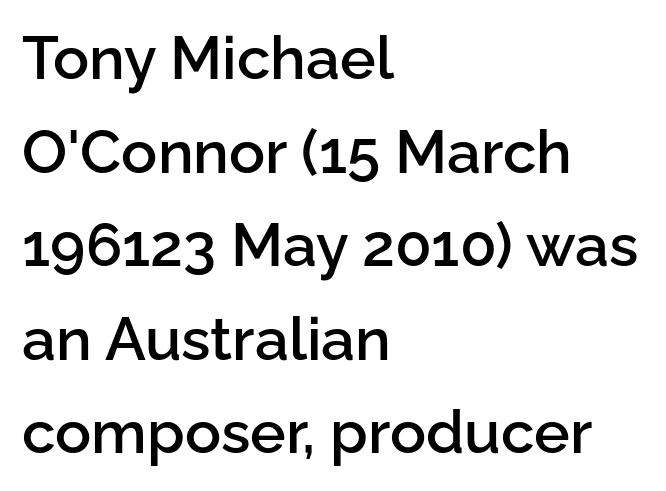
A semibold gives these letters moderate extra thickness, short of bold. Serif or sans? Sans — the stroke terminals are bare. Think of a printed novel: that variable character pitch is what you see here. The specimen reads as upright at a glance. Vertical spacing — default. Letter spacing: default.
